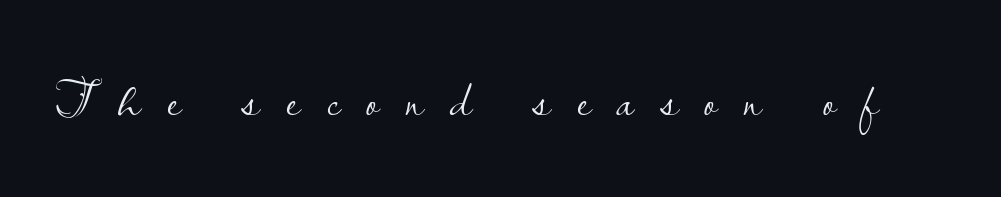
The string is rendered with underlining switched off. Each letter's strokes conclude bluntly, with no projecting serifs. Stroke thickness stays within the range of a standard reading face or lighter. Spacing verdict: proportional, widths tailored to each character.
